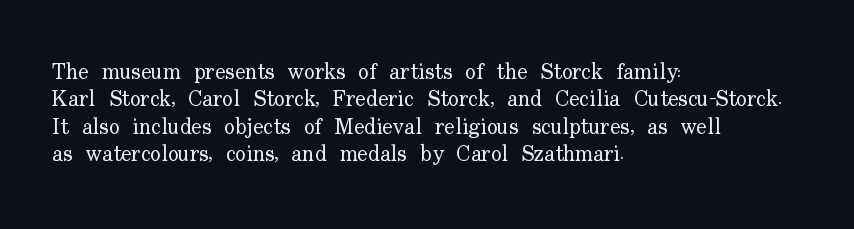
The image shows 22 px text type, upright; set left-aligned, normal line spacing (1.25x), normal letter spacing, not underlined.
